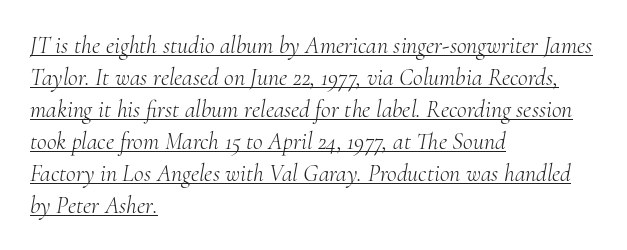
Q: Is the text bold? A: No.
Q: Is the text italic (slanted)? A: Yes, it leans right by about 10 degrees.
Q: Is the text underlined? A: Yes.
Q: How is the paragraph aligned? A: Left-aligned.
Q: Is the spacing between letters normal or unusually wide? A: Normal.
Q: Is the spacing between lines tight, normal or loose? A: Normal.
